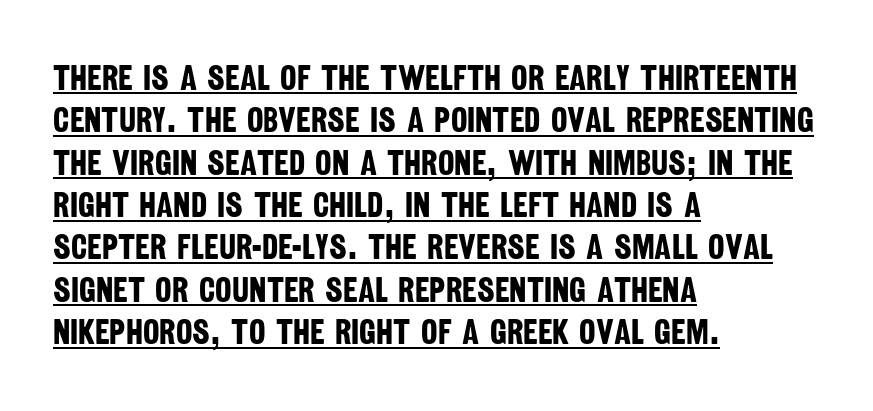
{"serif": "no", "bold": "yes", "weight": "bold", "width": "condensed", "stroke_contrast": "low", "x_height": "large", "monospaced": "no", "underline": "yes", "align": "left", "line_spacing_ratio": 1.21, "letter_spacing": "normal", "letter_spacing_em": 0.0, "glyph_px": 35}
